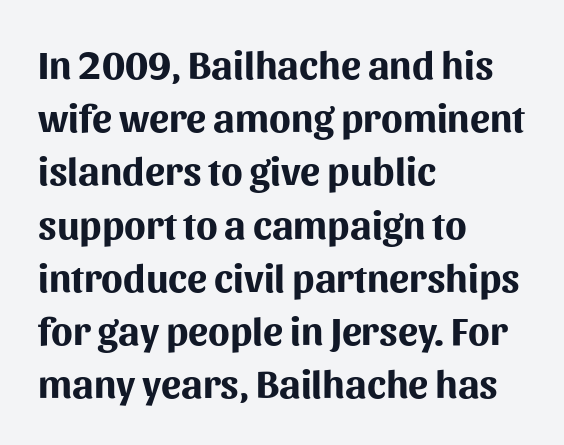
Q: Is the text bold? A: Yes.
Q: Is the text italic (slanted)? A: No, it is upright.
Q: Is the typeface a serif or a sans-serif typeface? A: Sans-serif.
Q: Is the text underlined? A: No.
Q: How is the paragraph aligned? A: Left-aligned.
Q: Is the spacing between letters normal or unusually wide? A: Normal.
Q: Is the spacing between lines tight, normal or loose? A: Normal.
Q: Width (condensed, normal, or wide)? A: Normal.
Q: Stroke contrast? A: Medium.
Q: x-height? A: Medium.
Q: Monospaced? A: No.
